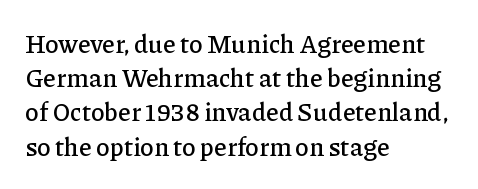
{"italic": "no", "underline": "no", "align": "left", "line_spacing": "normal", "line_spacing_ratio": 1.37, "letter_spacing": "normal", "letter_spacing_em": 0.0, "glyph_px": 25}
